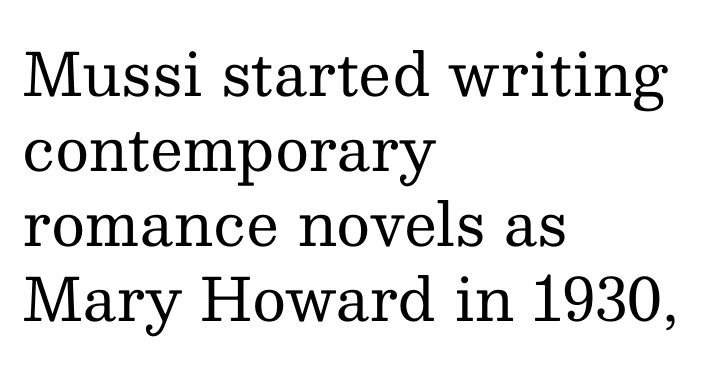
Q: Is the text bold? A: No.
Q: Is the text italic (slanted)? A: No, it is upright.
Q: Is the typeface a serif or a sans-serif typeface? A: Serif.
Q: Is the text underlined? A: No.
Q: How is the paragraph aligned? A: Left-aligned.
Q: Is the spacing between letters normal or unusually wide? A: Normal.
Q: Is the spacing between lines tight, normal or loose? A: Normal.
Q: Width (condensed, normal, or wide)? A: Normal.
Q: Stroke contrast? A: Medium.
Q: x-height? A: Medium.
Q: Monospaced? A: No.
